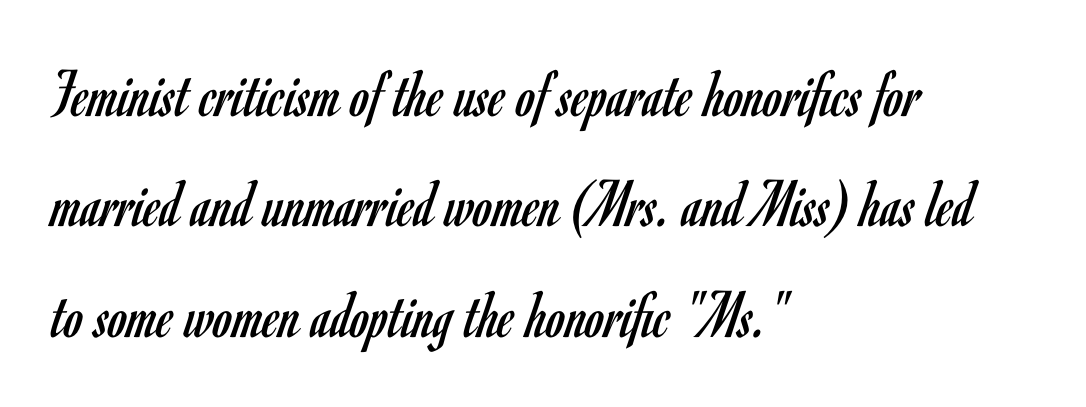
{"serif": "no", "bold": "no", "weight": "regular", "width": "condensed", "stroke_contrast": "low", "x_height": "small", "monospaced": "no", "underline": "no", "align": "left", "line_spacing": "normal", "line_spacing_ratio": 1.6, "letter_spacing": "normal", "letter_spacing_em": 0.0, "glyph_px": 69}
